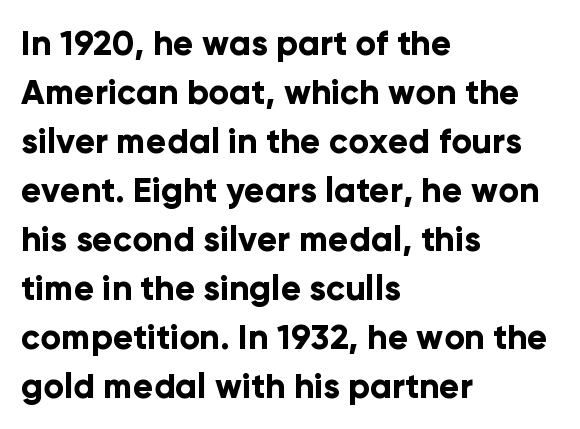
Q: Is the text bold? A: Yes.
Q: Is the text italic (slanted)? A: No, it is upright.
Q: Is the typeface a serif or a sans-serif typeface? A: Sans-serif.
Q: Is the text underlined? A: No.
Q: How is the paragraph aligned? A: Left-aligned.
Q: Is the spacing between letters normal or unusually wide? A: Normal.
Q: Is the spacing between lines tight, normal or loose? A: Normal.
Q: Width (condensed, normal, or wide)? A: Normal.
Q: Stroke contrast? A: Low.
Q: x-height? A: Medium.
Q: Monospaced? A: No.
